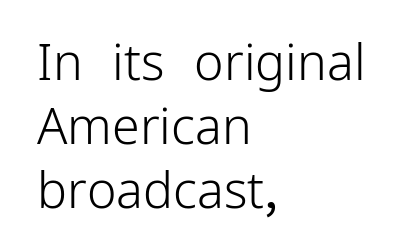
Q: Is the text bold? A: No.
Q: Is the text italic (slanted)? A: No, it is upright.
Q: Is the typeface a serif or a sans-serif typeface? A: Sans-serif.
Q: Is the text underlined? A: No.
Q: How is the paragraph aligned? A: Left-aligned.
Q: Is the spacing between letters normal or unusually wide? A: Normal.
Q: Is the spacing between lines tight, normal or loose? A: Normal.
Q: Width (condensed, normal, or wide)? A: Normal.
Q: Stroke contrast? A: Low.
Q: x-height? A: Medium.
Q: Monospaced? A: No.
